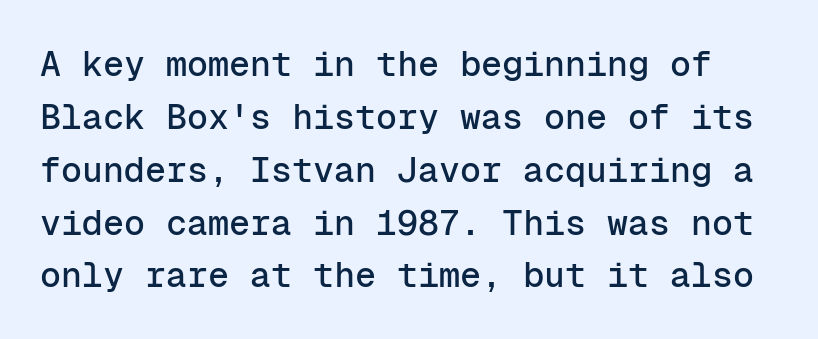
Unlike a traditional serif, this face leaves its strokes unadorned. The line texture is even and compact thanks to regular tracking. The vertical gap from one line to the next is medium. This is the regular roman posture of the typeface. The passage shown is typed in a monospace face where columns stay perfectly aligned.
